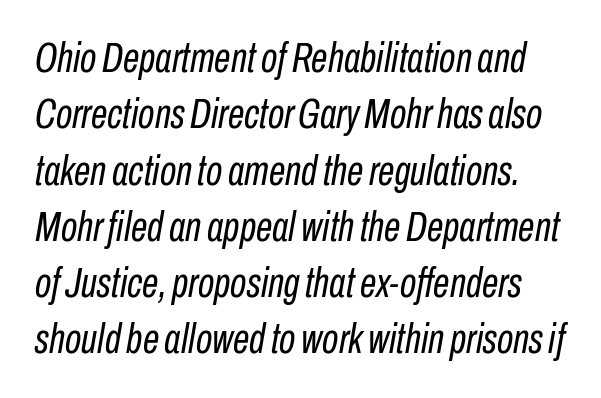
{"italic": "yes", "lean": "right", "slant_degrees": 10, "bold": "no", "weight": "regular", "width": "condensed", "stroke_contrast": "low", "x_height": "medium", "monospaced": "no", "underline": "no", "line_spacing": "normal", "line_spacing_ratio": 1.34, "letter_spacing": "normal", "letter_spacing_em": 0.0, "glyph_px": 42}
